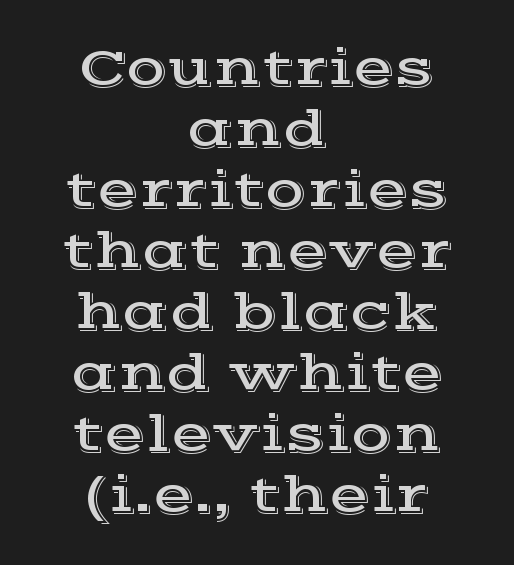
{"serif": "yes", "italic": "no", "width": "wide", "x_height": "medium", "monospaced": "no", "underline": "no", "align": "center", "line_spacing": "tight", "line_spacing_ratio": 1.13, "letter_spacing": "normal", "letter_spacing_em": 0.0, "glyph_px": 54}
